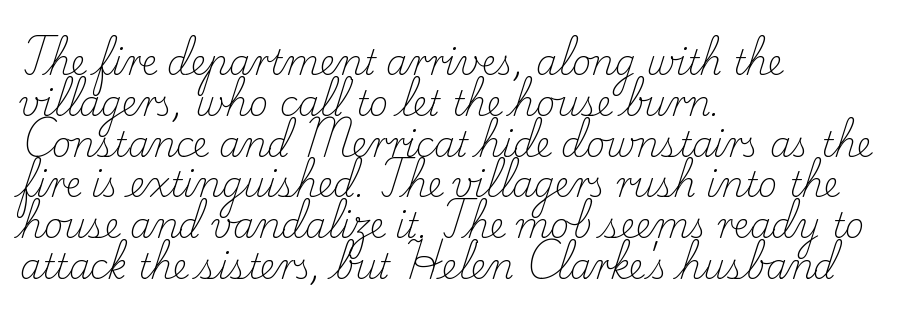
The image shows 34 px light serif type; set left-aligned, line spacing 1.2x, normal letter spacing, not underlined; low stroke contrast and a small x-height.
